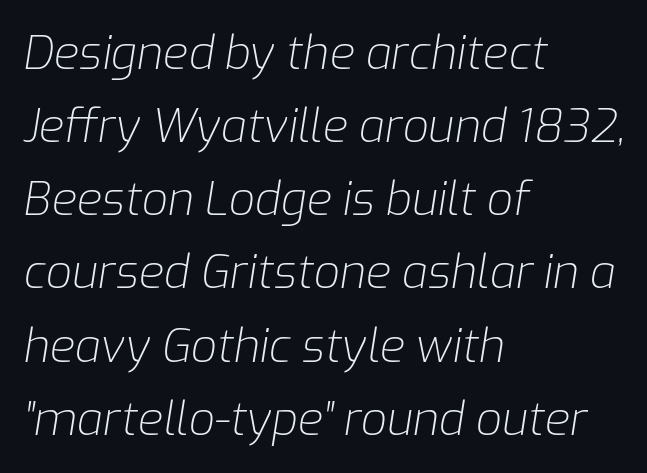
The glyphs are unaccompanied by any horizontal stroke below them. You could call the tracking neutral — neither tight nor loose. No letter is thick-stroked: the sample isn't bold. Designer's note — italics engaged.
